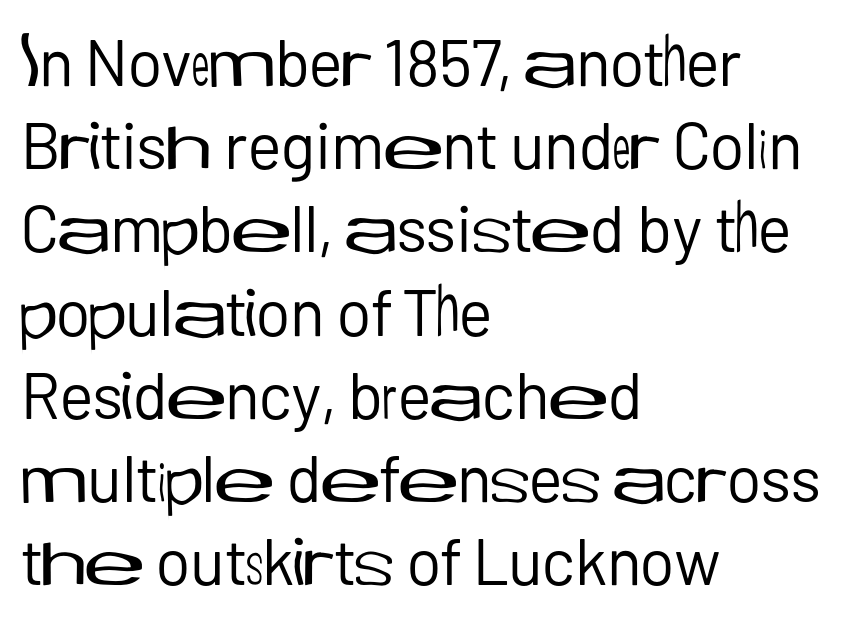
Glance below the letters and you will spot only blank space. Where is the straight margin? On the left. The letters advance in unequal steps, a hallmark of proportional type. Rows of type keep a routine distance in the vertical direction. Vertical stems look standard width or narrower in stroke. Tall strokes in this sample are plumb rather than angled.
